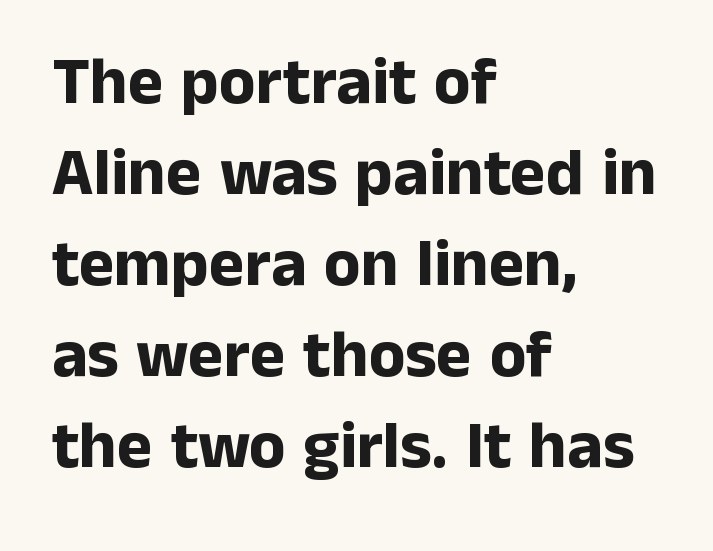
Does the weight exceed regular? Yes, all the way to bold. In terms of letterspacing, this is plain default setting. The rendering shows plain stroke endings on the letterforms — a sans-serif design. Proportional: the letters do not fall into vertical columns.
